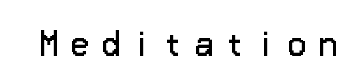
The font family rendered here belongs to the sans-serif group. Every stem runs plumb, perpendicular to the baseline. Decoration check: the copy has no underline. Here the glyphs are tracked loosely, breaking word shapes into spaced letters.
